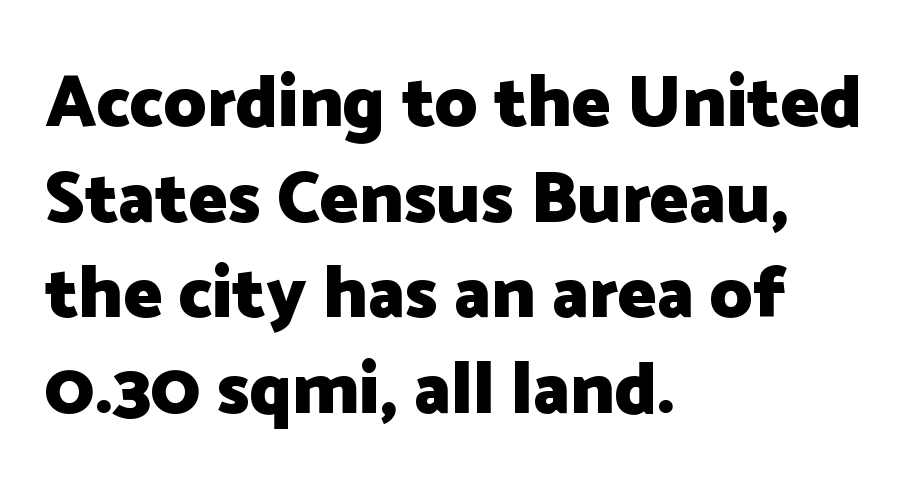
In CSS terms this would be text-align: left. You'd pick this weight for a headline — it's a proper bold. Characters remain perfectly vertical along every line. Underlining? Definitely not there. A typesetter would label this face a sans.
